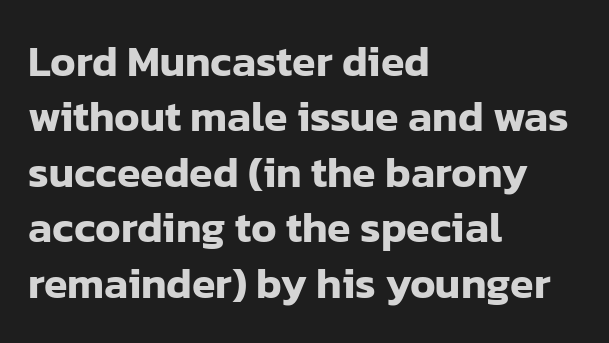
The lettering stays uniformly vertical, giving the passage a roman look. Glyph-to-glyph distance matches everyday printed text. Baseline-to-baseline distance is the conventional proportion of letter height. The passage shown is typed in a proportional face where columns would drift.
